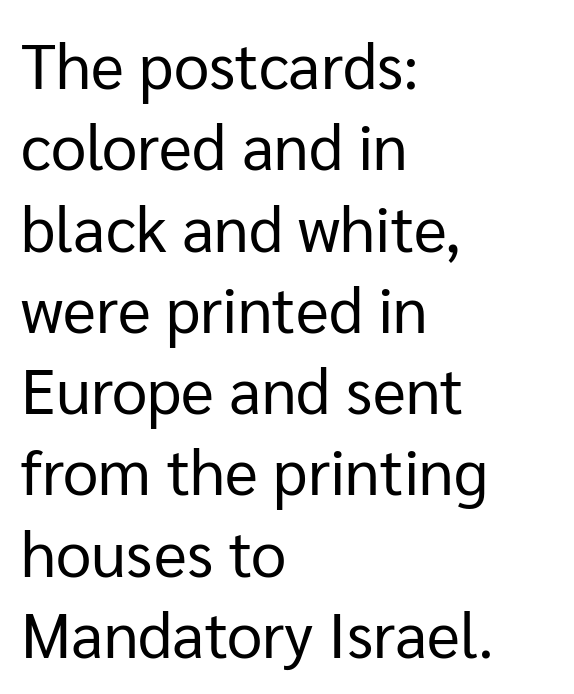
Nobody touched the tracking dial on this one. A typesetter would label this face a sans. The gap between lines stays unmarked. Here the designer chose a conventional face with non-uniform glyph widths.
